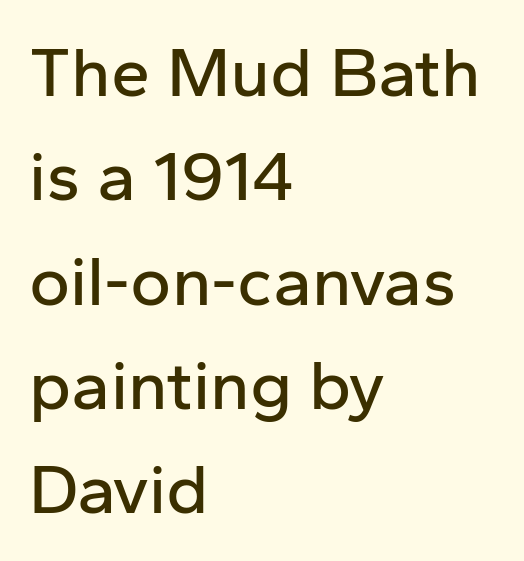
{"serif": "no", "italic": "no", "width": "normal", "stroke_contrast": "low", "x_height": "medium", "monospaced": "no", "underline": "no", "align": "left", "line_spacing": "normal", "line_spacing_ratio": 1.49, "letter_spacing": "normal", "letter_spacing_em": 0.0, "glyph_px": 70}
